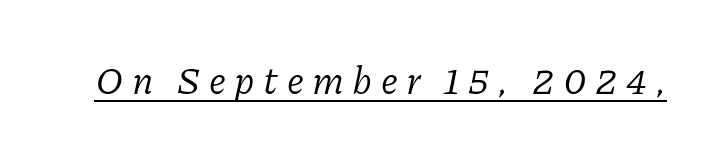
{"serif": "yes", "italic": "yes", "lean": "right", "slant_degrees": 11, "bold": "no", "weight": "regular", "width": "normal", "stroke_contrast": "low", "x_height": "medium", "monospaced": "no", "underline": "yes", "letter_spacing": "wide", "letter_spacing_em": 0.22, "glyph_px": 38}
